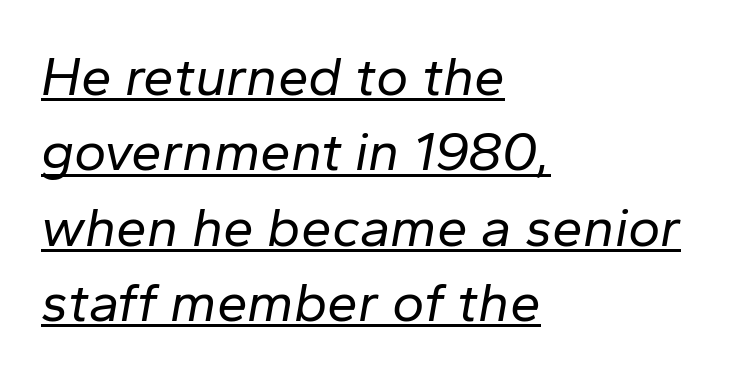
The image shows 55 px regular-weight type, italic (leaning right); set left-aligned, normal line spacing (1.37x), normal letter spacing, underlined; low stroke contrast and a medium x-height.
